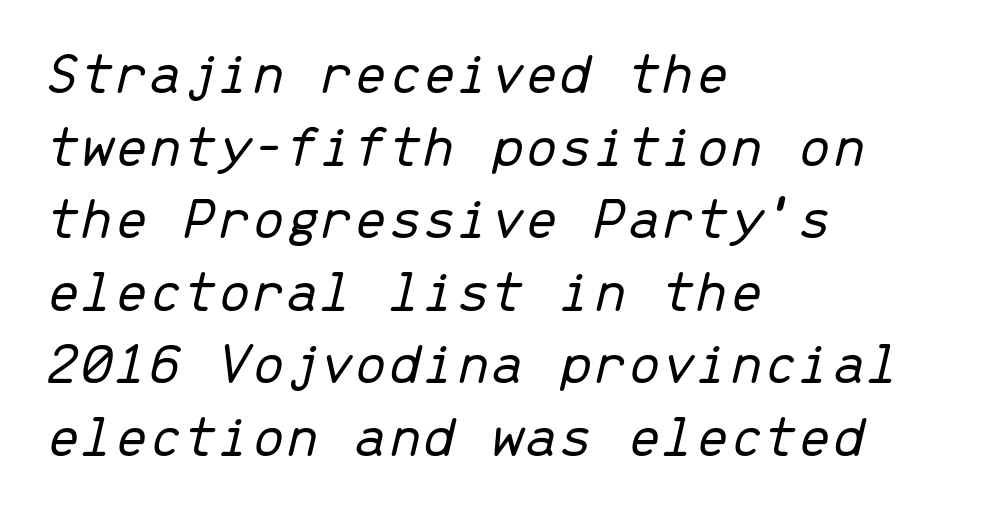
Q: Is the text bold? A: No.
Q: Is the text italic (slanted)? A: Yes, it leans right by about 13 degrees.
Q: Is the text underlined? A: No.
Q: How is the paragraph aligned? A: Left-aligned.
Q: Is the spacing between letters normal or unusually wide? A: Normal.
Q: Width (condensed, normal, or wide)? A: Normal.
Q: Stroke contrast? A: Low.
Q: x-height? A: Medium.
Q: Monospaced? A: Yes.
